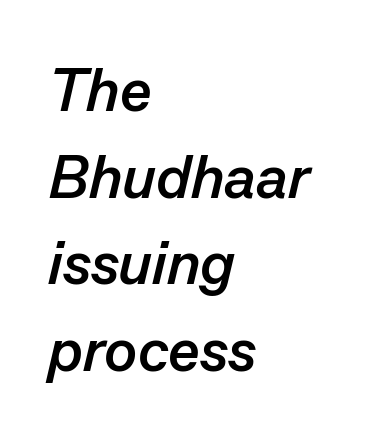
Each line starts at the same left margin while the right side varies. The specimen reads as italic at a glance. These words are printed bold, with thick strokes throughout. Plain, unruled lines of type. Think of a printed novel: that variable character pitch is what you see here.
